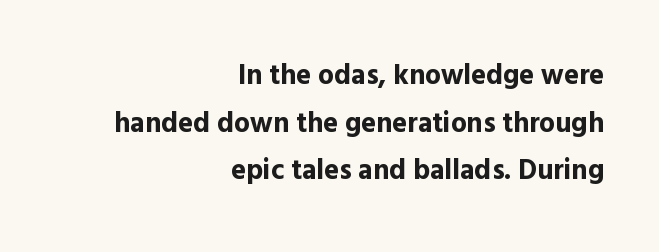
{"serif": "no", "italic": "no", "bold": "yes", "weight": "bold", "width": "normal", "x_height": "medium", "monospaced": "no", "underline": "no", "align": "right", "line_spacing": "normal", "line_spacing_ratio": 1.7, "letter_spacing": "normal", "letter_spacing_em": 0.0, "glyph_px": 28}
